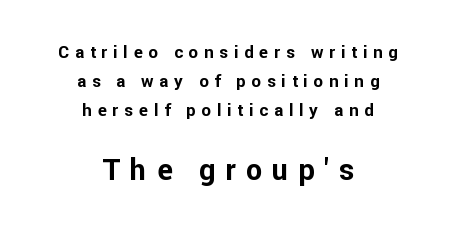
{"serif": "no", "italic": "no", "bold": "yes", "weight": "bold", "width": "normal", "stroke_contrast": "low", "x_height": "medium", "monospaced": "no", "underline": "no", "align": "center", "line_spacing_ratio": 1.72, "letter_spacing": "wide", "letter_spacing_em": 0.34, "larger_block": "second", "size_ratio": 1.71, "glyph_px": 29}
